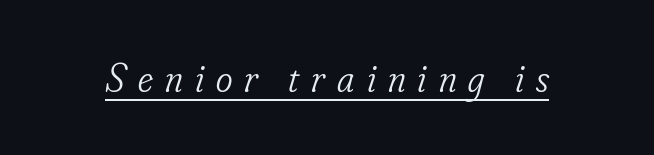
Q: Is the text bold? A: No.
Q: Is the text italic (slanted)? A: Yes, it leans right by about 16 degrees.
Q: Is the typeface a serif or a sans-serif typeface? A: Serif.
Q: Is the text underlined? A: Yes.
Q: Is the spacing between letters normal or unusually wide? A: Unusually wide.
Q: Width (condensed, normal, or wide)? A: Condensed.
Q: Stroke contrast? A: Low.
Q: x-height? A: Small.
Q: Monospaced? A: No.
